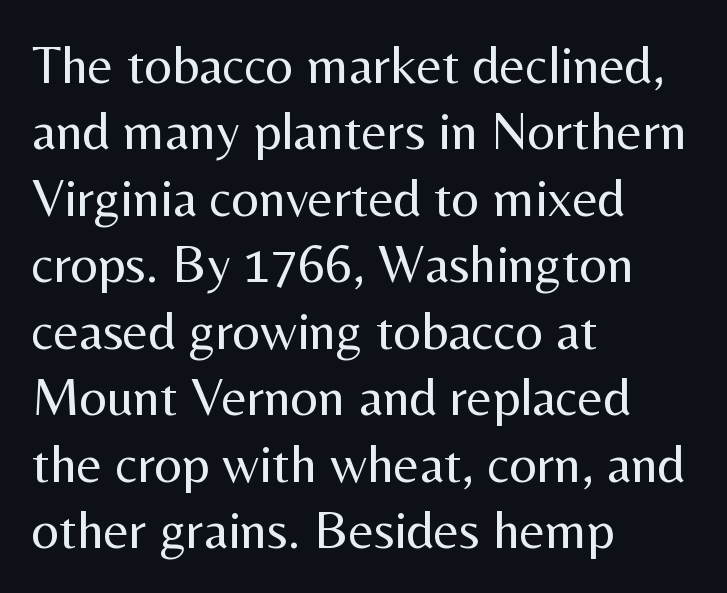
Note the varied advance widths — an 'i' is clearly narrower than an 'm'. Posture: straight, roman, zero tilt. Are there feet on the stems? There aren't — it's a sans. Quick note: underline off. The letters sit at their default tracking, neither squeezed nor spread. The rendering anchors every line to the left-hand side.
